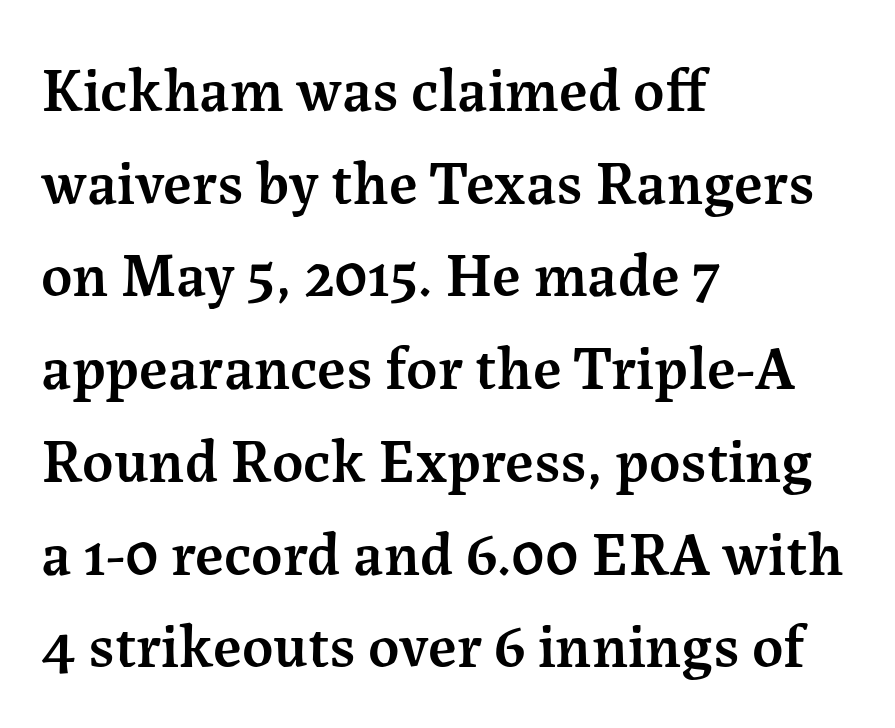
Q: Is the text bold? A: Semi-bold.
Q: Is the text italic (slanted)? A: No, it is upright.
Q: Is the typeface a serif or a sans-serif typeface? A: Serif.
Q: Is the text underlined? A: No.
Q: How is the paragraph aligned? A: Left-aligned.
Q: Is the spacing between letters normal or unusually wide? A: Normal.
Q: Is the spacing between lines tight, normal or loose? A: Normal.
Q: Width (condensed, normal, or wide)? A: Normal.
Q: Stroke contrast? A: Medium.
Q: x-height? A: Medium.
Q: Monospaced? A: No.
